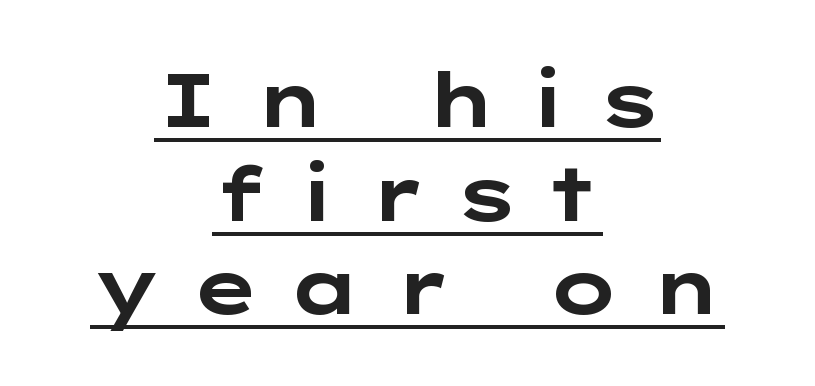
The image shows 75 px bold, wide sans-serif type, upright; set centered, normal line spacing (1.25x), unusually wide letter spacing (+0.36 em), underlined; low stroke contrast and a medium x-height.
